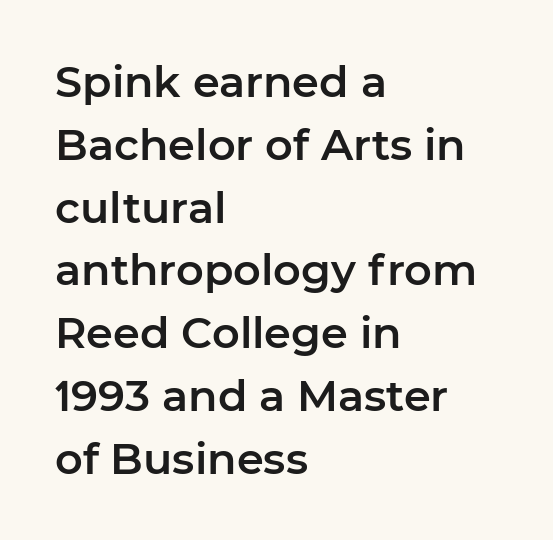
Just letters on the line, the space beneath them empty. Which margin do the lines hug? The left one — the right edge is uneven. A roman cut, with each character standing at attention. Character widths vary here, with narrow letters taking less room than wide ones.
